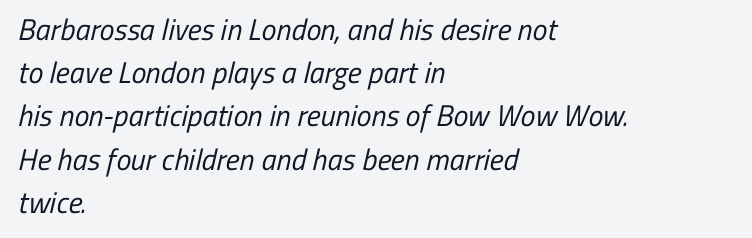
The image shows 30 px regular-weight, condensed sans-serif type; set left-aligned, normal line spacing (1.44x), normal letter spacing, not underlined; low stroke contrast and a medium x-height.
